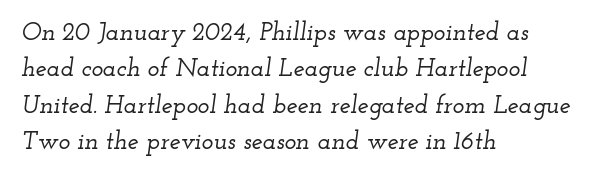
{"italic": "yes", "lean": "right", "slant_degrees": 12, "underline": "no", "align": "left", "line_spacing": "normal", "line_spacing_ratio": 1.46, "letter_spacing": "normal", "letter_spacing_em": 0.0, "glyph_px": 25}
